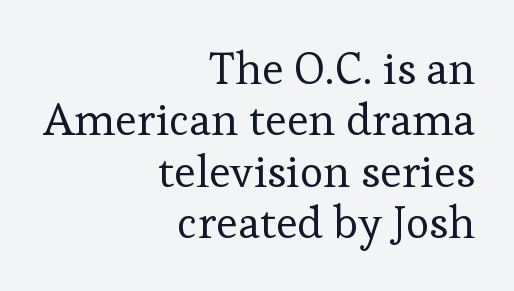
The image shows 45 px regular-weight serif type, upright; set right-aligned, tight line spacing (1.14x), normal letter spacing, not underlined; low stroke contrast and a medium x-height.
